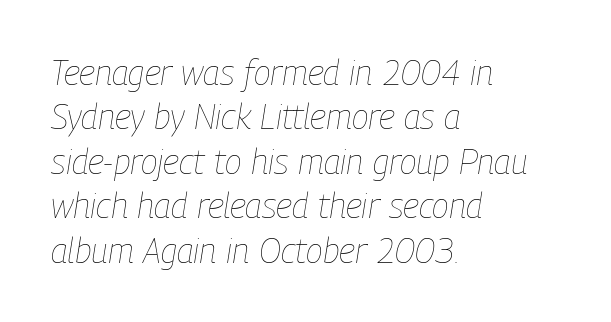
Q: Is the text bold? A: No.
Q: Is the text italic (slanted)? A: Yes, it leans right by about 9 degrees.
Q: Is the text underlined? A: No.
Q: How is the paragraph aligned? A: Left-aligned.
Q: Is the spacing between letters normal or unusually wide? A: Normal.
Q: Is the spacing between lines tight, normal or loose? A: Normal.
Q: Width (condensed, normal, or wide)? A: Condensed.
Q: Stroke contrast? A: Low.
Q: x-height? A: Medium.
Q: Monospaced? A: No.
